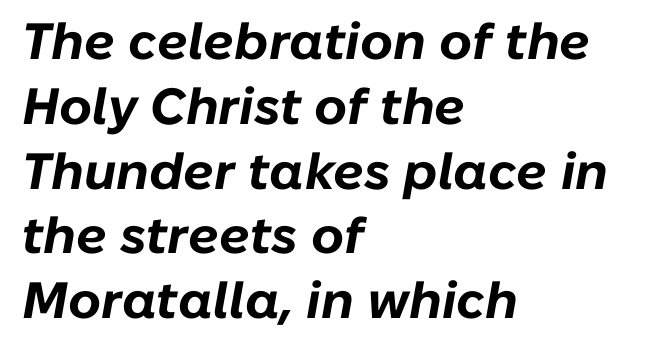
{"italic": "yes", "lean": "right", "slant_degrees": 10, "bold": "yes", "weight": "bold", "width": "normal", "stroke_contrast": "low", "x_height": "medium", "monospaced": "no", "underline": "no", "align": "left", "line_spacing": "normal", "line_spacing_ratio": 1.27, "letter_spacing": "normal", "letter_spacing_em": 0.0, "glyph_px": 51}
